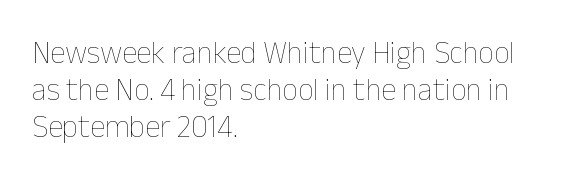
Q: Is the text bold? A: No.
Q: Is the text italic (slanted)? A: No, it is upright.
Q: Is the text underlined? A: No.
Q: How is the paragraph aligned? A: Left-aligned.
Q: Is the spacing between letters normal or unusually wide? A: Normal.
Q: Width (condensed, normal, or wide)? A: Normal.
Q: Stroke contrast? A: Low.
Q: x-height? A: Medium.
Q: Monospaced? A: No.
